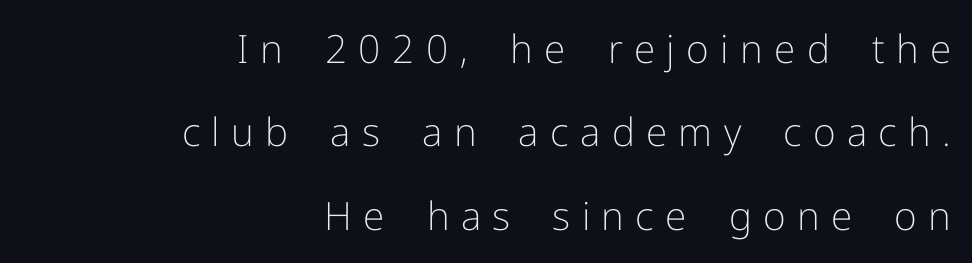
Is this a heavy cut? Hardly; it is regular or lighter. Note the varied advance widths — an 'i' is clearly narrower than an 'm'. The passage shown is typeset with a sans-serif family. The line-height multiplier appears high, well above default. Caption: expanded tracking, letters set apart. These lines were composed using upright roman letters.
